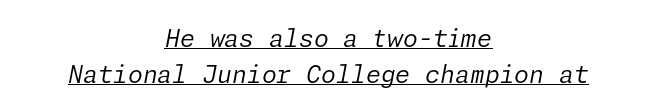
Q: Is the text bold? A: No.
Q: Is the text italic (slanted)? A: Yes, it leans right by about 11 degrees.
Q: Is the text underlined? A: Yes.
Q: How is the paragraph aligned? A: Centered.
Q: Is the spacing between letters normal or unusually wide? A: Normal.
Q: Is the spacing between lines tight, normal or loose? A: Normal.
